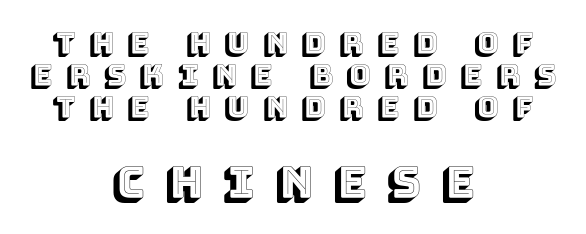
These two chunks differ in scale, with the bottom chunk taking the larger measure. A typesetter would mark this as roman, not italic. Successive baselines arrive quickly, one right under another. Is this a fixed-width face? No — the glyphs have proportional, varying widths. A centered setting, common on invitations and titles, is used for this passage. The zone under the glyphs is completely vacant.
